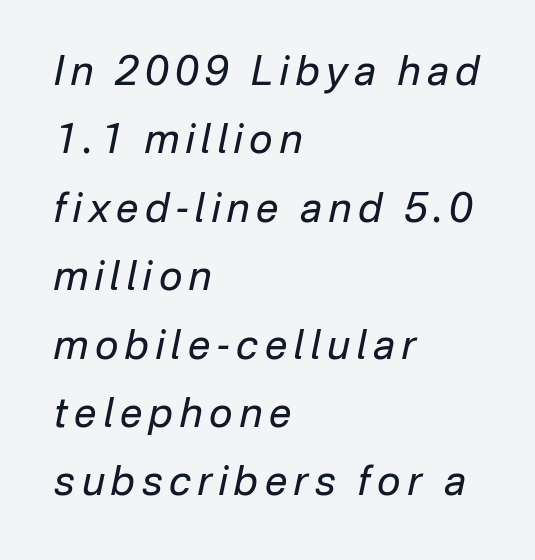
The image shows 40 px regular-weight type, italic (leaning right); set left-aligned, line spacing 1.71x, not underlined; low stroke contrast and a medium x-height.
